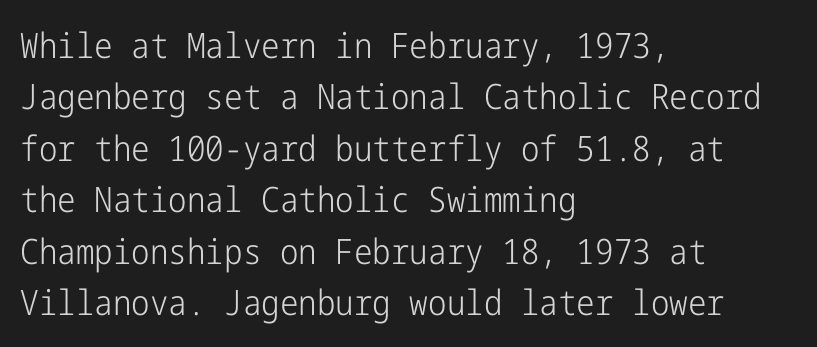
{"serif": "no", "italic": "no", "bold": "no", "weight": "light", "width": "condensed", "stroke_contrast": "low", "x_height": "medium", "underline": "no", "align": "left", "line_spacing": "normal", "line_spacing_ratio": 1.47, "letter_spacing": "normal", "letter_spacing_em": 0.0, "glyph_px": 35}
